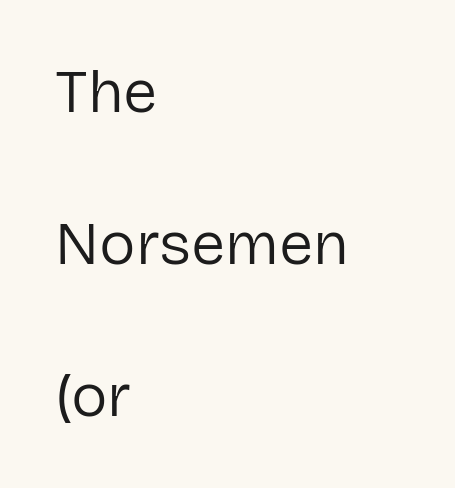
The image shows 61 px regular-weight sans-serif type, upright; set left-aligned, loose line spacing (2.49x), normal letter spacing, not underlined; low stroke contrast and a medium x-height.
